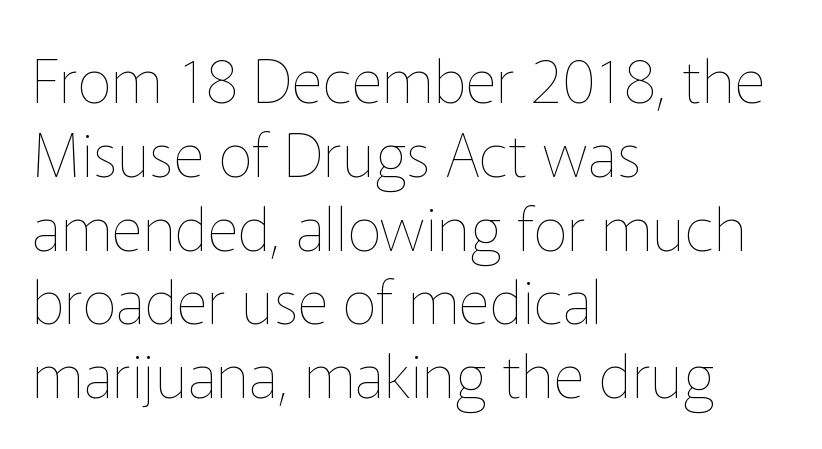
The image shows 61 px thin type, upright; set left-aligned, line spacing 1.21x, normal letter spacing, not underlined; low stroke contrast and a medium x-height.
